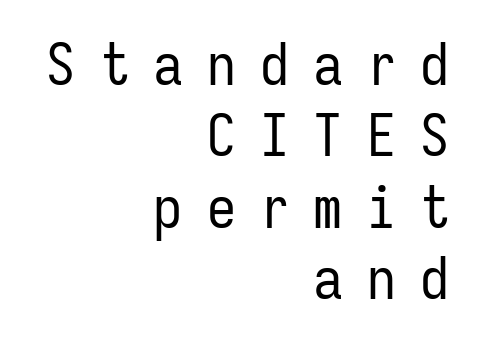
The type is letterspaced generously, with wide tracking. The specimen omits any rule beneath the text block's lines. Is this a heavy cut? Hardly; it is regular or lighter. Leftover space on each line is placed entirely before the opening word.
